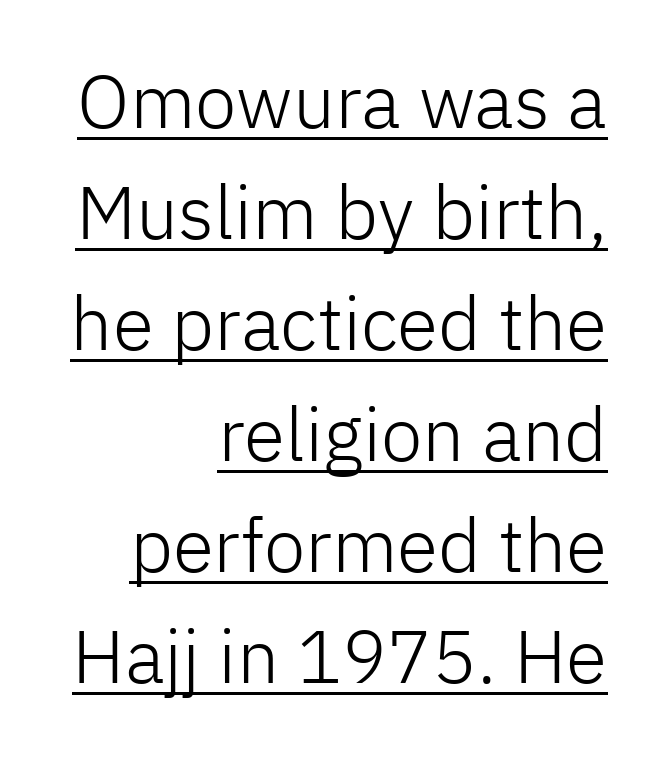
Q: Is the text bold? A: No.
Q: Is the text italic (slanted)? A: No, it is upright.
Q: Is the typeface a serif or a sans-serif typeface? A: Sans-serif.
Q: Is the text underlined? A: Yes.
Q: How is the paragraph aligned? A: Right-aligned.
Q: Is the spacing between letters normal or unusually wide? A: Normal.
Q: Is the spacing between lines tight, normal or loose? A: Normal.
Q: Width (condensed, normal, or wide)? A: Normal.
Q: Stroke contrast? A: Low.
Q: x-height? A: Medium.
Q: Monospaced? A: No.
